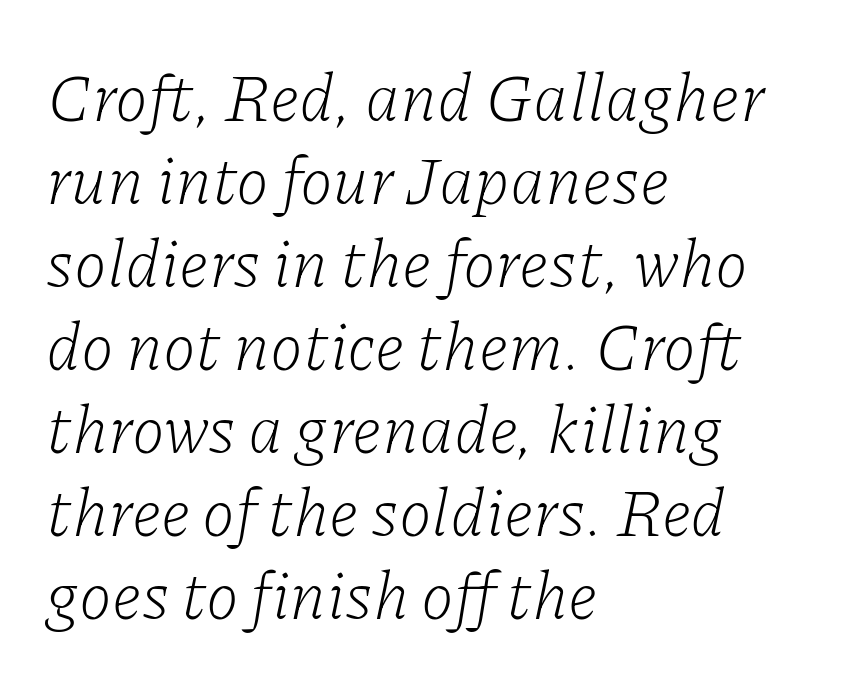
No word sits above an underline. Font category for this specimen: serif. Spacing verdict: proportional, widths tailored to each character. The weight would be labelled regular, book, light, or lighter still.
